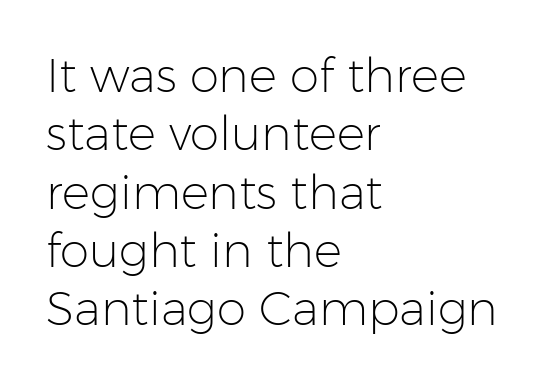
The image shows 47 px light sans-serif type, upright; set left-aligned, line spacing 1.24x, normal letter spacing, not underlined; low stroke contrast and a medium x-height.
